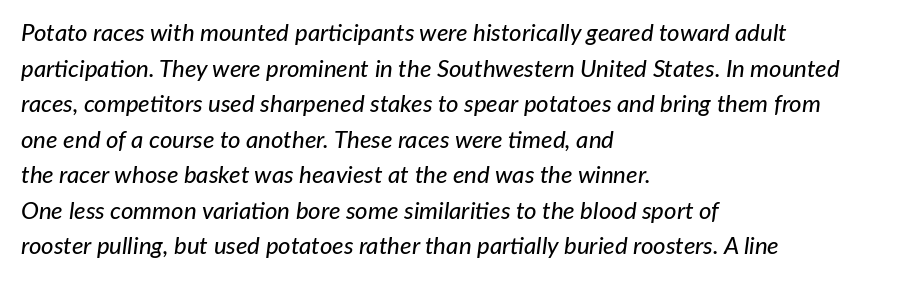
Beneath every word, the page is bare. Short note: letters normally spaced. This sample keeps an unexceptional amount of space between lines. These lines stack with their left ends in a neat column. Italic: yes, the glyphs are oblique.
